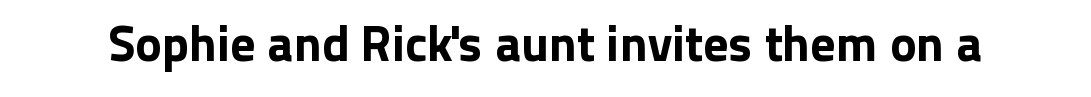
The image shows 50 px sans-serif type, upright; set normal letter spacing, not underlined; low stroke contrast and a medium x-height.
